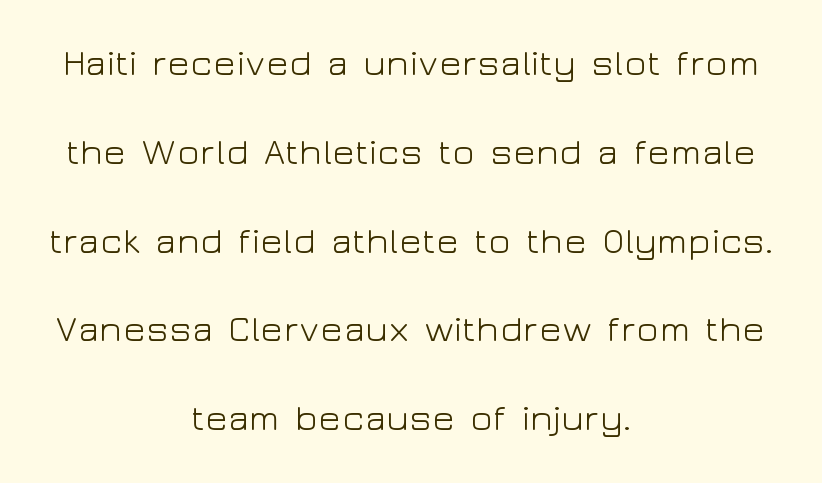
The image shows 37 px light, wide sans-serif type, upright; set centered, loose line spacing (2.4x), normal letter spacing, not underlined; low stroke contrast and a medium x-height.
